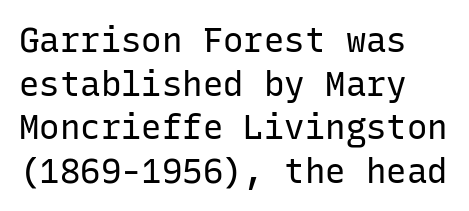
Is the block centered? No — it sits flush against the left margin. Summary of weight: not heavy and not bold. Default kerning and tracking; the words read as compact shapes. The typeface chosen for these lines omits serifs. These lines are rendered in a fixed-pitch font. Notice how the stems are strictly vertical — no italics here.
